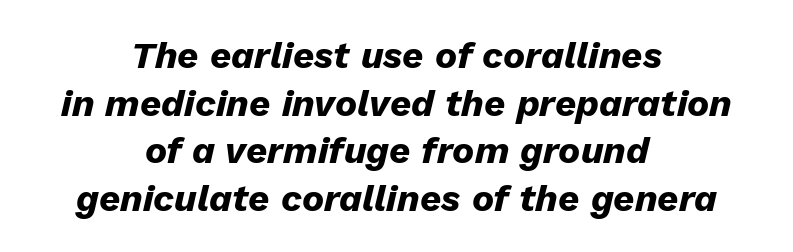
{"italic": "yes", "lean": "right", "slant_degrees": 13, "bold": "yes", "weight": "heavy", "width": "normal", "stroke_contrast": "low", "x_height": "medium", "monospaced": "no", "underline": "no", "align": "center", "line_spacing": "normal", "line_spacing_ratio": 1.29, "letter_spacing": "normal", "letter_spacing_em": 0.0, "glyph_px": 37}
